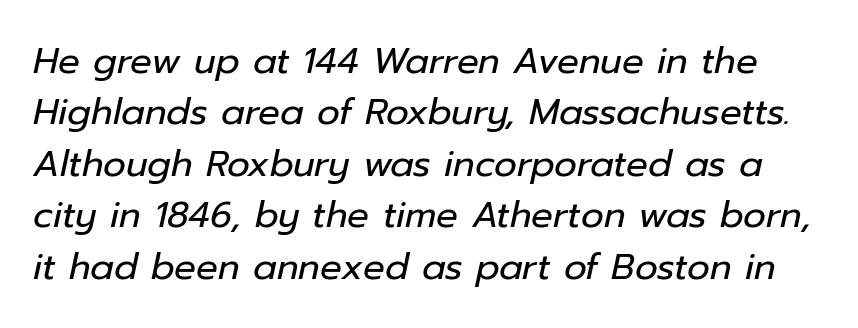
{"italic": "yes", "lean": "right", "slant_degrees": 12, "bold": "no", "weight": "regular", "width": "normal", "stroke_contrast": "low", "x_height": "medium", "monospaced": "no", "underline": "no", "line_spacing": "normal", "line_spacing_ratio": 1.43, "letter_spacing": "normal", "letter_spacing_em": 0.0, "glyph_px": 36}
